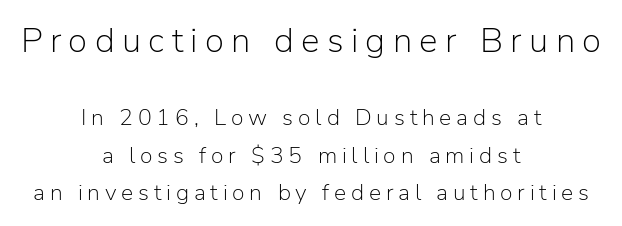
{"serif": "no", "italic": "no", "bold": "no", "weight": "light", "width": "normal", "stroke_contrast": "low", "x_height": "medium", "monospaced": "no", "underline": "no", "align": "center", "line_spacing": "normal", "line_spacing_ratio": 1.63, "letter_spacing": "wide", "letter_spacing_em": 0.21, "larger_block": "first", "size_ratio": 1.52, "glyph_px": 35}
